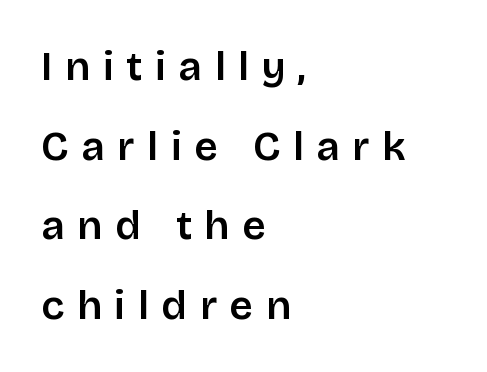
Q: Is the text italic (slanted)? A: No, it is upright.
Q: Is the typeface a serif or a sans-serif typeface? A: Sans-serif.
Q: Is the text underlined? A: No.
Q: How is the paragraph aligned? A: Left-aligned.
Q: Is the spacing between letters normal or unusually wide? A: Unusually wide.
Q: Is the spacing between lines tight, normal or loose? A: Loose.
Q: Width (condensed, normal, or wide)? A: Normal.
Q: Stroke contrast? A: Low.
Q: x-height? A: Large.
Q: Monospaced? A: No.
